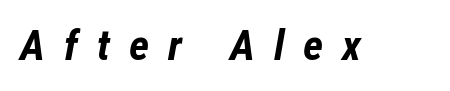
Notice how thick the strokes are: this is what a full bold looks like. Letters rest on an invisible, unmarked baseline. The specimen reads as italic at a glance. Here the glyphs are tracked loosely, breaking word shapes into spaced letters. Varying glyph widths throughout — classic text-font behaviour.
